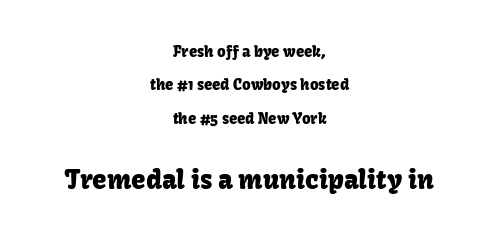
Between one letter and the next there's only the usual sliver of space. Only glyphs here, with clear space below each row. Quick note: not italic, upright. Reading top to bottom, the characters get bigger at the block break. Leading: increased.
